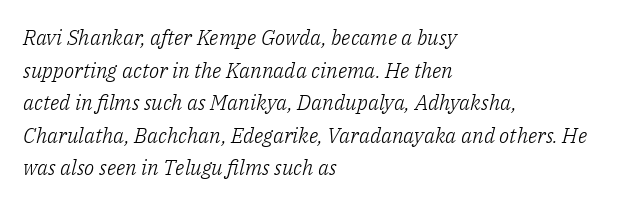
The image shows 21 px text type, italic (leaning right); set left-aligned, normal line spacing (1.55x), normal letter spacing, not underlined.
